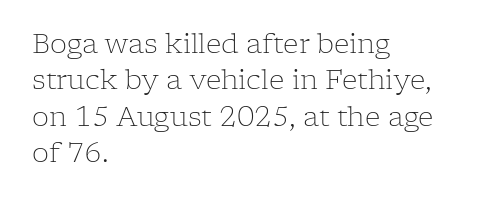
Upright lettering throughout. Reading down the column, the eye jumps a familiar distance to each next line. The typesetting does not lean heavy: it is not bold. Horizontal alignment here is leftward, the default for most running prose. The space directly below the letters is spotless. Glyph-to-glyph distance matches everyday printed text.
